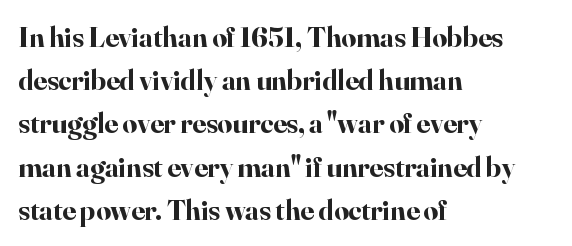
{"serif": "yes", "italic": "no", "bold": "yes", "weight": "bold", "width": "normal", "stroke_contrast": "high", "x_height": "small", "monospaced": "no", "underline": "no", "align": "left", "line_spacing": "normal", "line_spacing_ratio": 1.49, "letter_spacing": "normal", "letter_spacing_em": 0.0, "glyph_px": 29}
